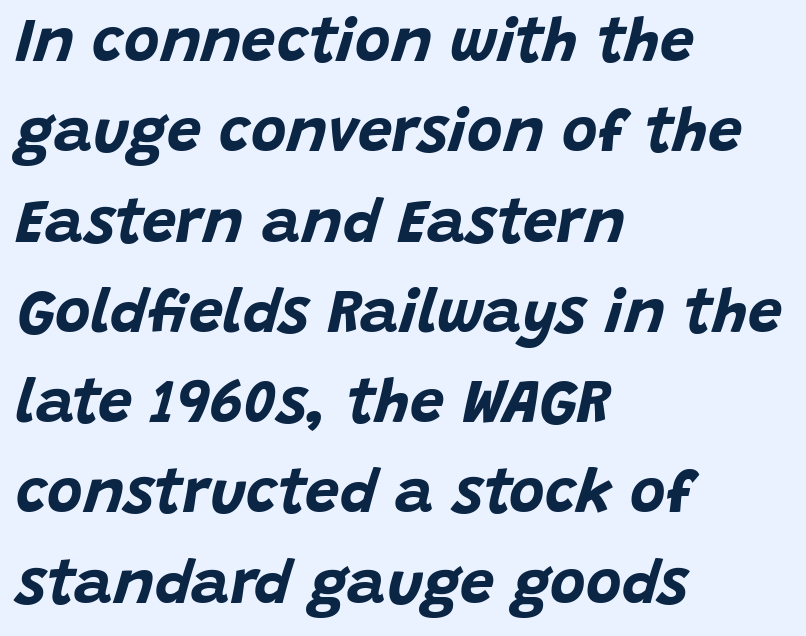
Q: Is the text bold? A: Yes.
Q: Is the text italic (slanted)? A: Yes, it leans right by about 15 degrees.
Q: Is the text underlined? A: No.
Q: How is the paragraph aligned? A: Left-aligned.
Q: Is the spacing between letters normal or unusually wide? A: Normal.
Q: Is the spacing between lines tight, normal or loose? A: Normal.
Q: Width (condensed, normal, or wide)? A: Normal.
Q: Stroke contrast? A: Low.
Q: x-height? A: Large.
Q: Monospaced? A: No.
